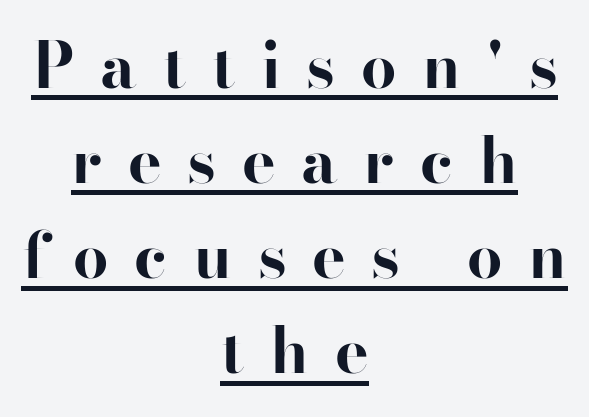
Q: Is the text bold? A: Yes.
Q: Is the text italic (slanted)? A: No, it is upright.
Q: Is the typeface a serif or a sans-serif typeface? A: Serif.
Q: Is the text underlined? A: Yes.
Q: How is the paragraph aligned? A: Centered.
Q: Is the spacing between letters normal or unusually wide? A: Unusually wide.
Q: Is the spacing between lines tight, normal or loose? A: Normal.
Q: Width (condensed, normal, or wide)? A: Normal.
Q: Stroke contrast? A: High.
Q: x-height? A: Small.
Q: Monospaced? A: No.
